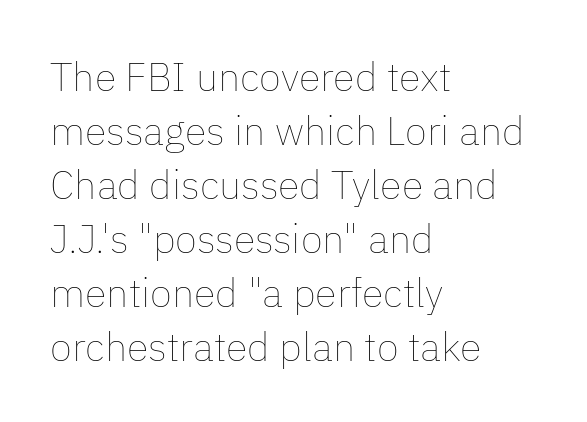
All the whitespace from short lines collects on the right. Compared with a typical body face, this is equally light or lighter still. Vertical spacing — default. A roman cut, with each character standing at attention. Underlining? Definitely not there. Look at the tracking — it's just the regular setting, nothing added.
